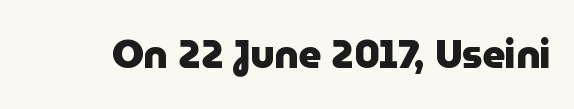
Q: Is the text bold? A: Yes.
Q: Is the text italic (slanted)? A: No, it is upright.
Q: Is the typeface a serif or a sans-serif typeface? A: Sans-serif.
Q: Is the text underlined? A: No.
Q: Is the spacing between letters normal or unusually wide? A: Normal.
Q: Width (condensed, normal, or wide)? A: Normal.
Q: Stroke contrast? A: Low.
Q: x-height? A: Medium.
Q: Monospaced? A: No.
